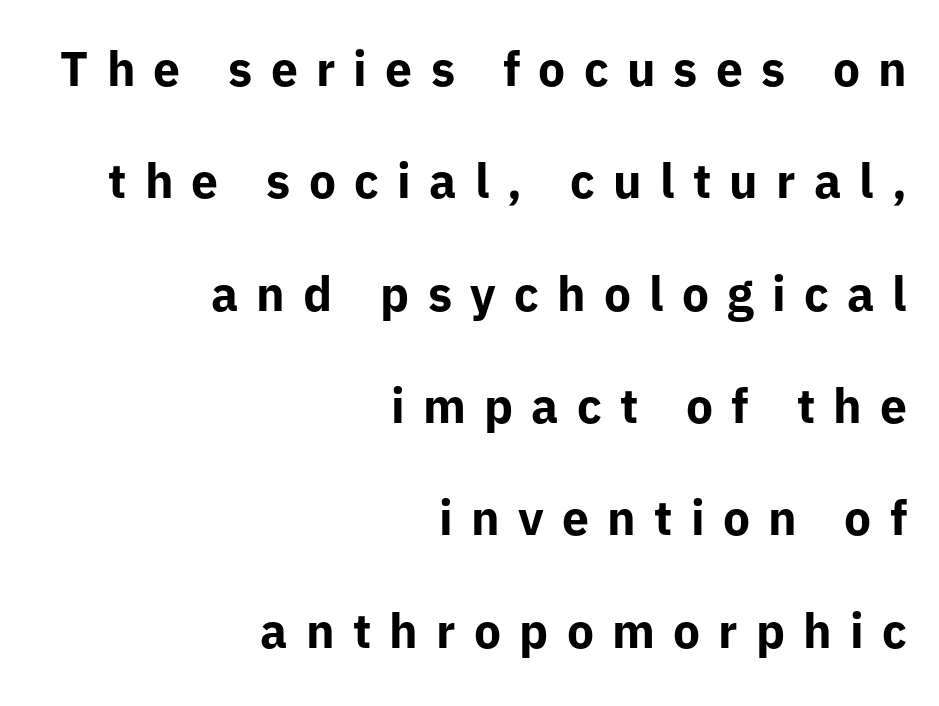
The image shows 48 px bold sans-serif type, upright; set right-aligned, loose line spacing (2.34x), unusually wide letter spacing (+0.38 em), not underlined; low stroke contrast and a medium x-height.
